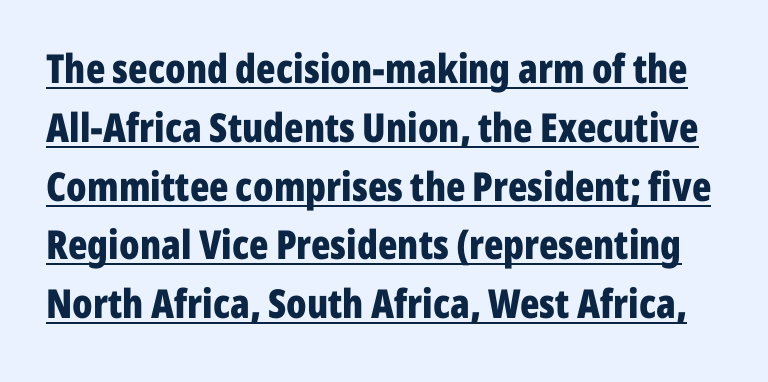
The image shows 40 px bold, condensed sans-serif type, upright; set normal line spacing (1.47x), normal letter spacing, underlined; low stroke contrast and a medium x-height.
